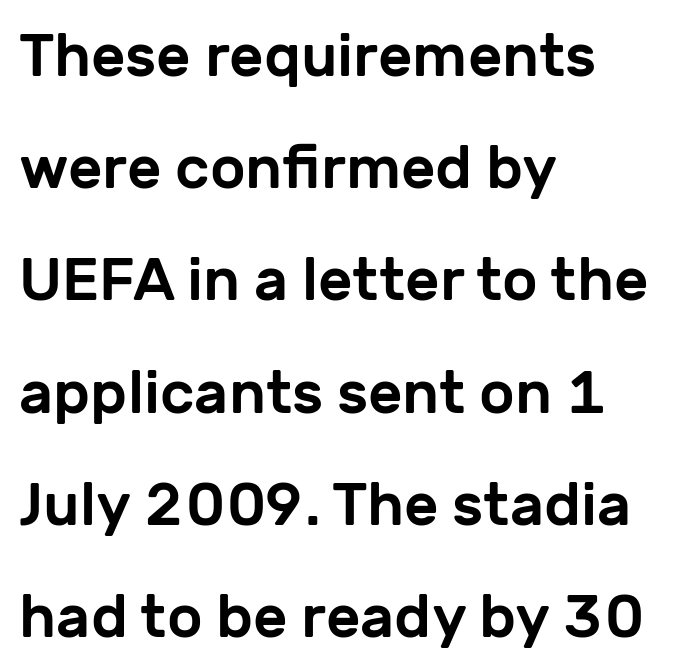
The image shows 60 px sans-serif type, upright; set left-aligned, line spacing 1.87x, normal letter spacing, not underlined; low stroke contrast and a medium x-height.
